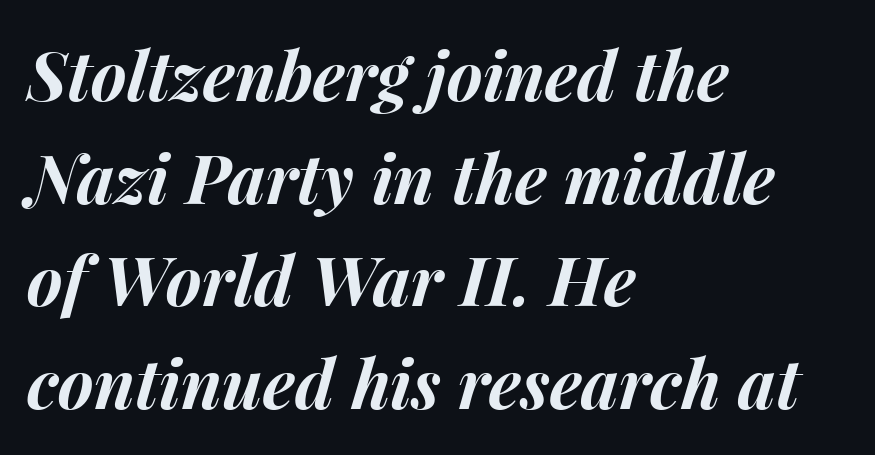
Q: Is the text bold? A: Yes.
Q: Is the text italic (slanted)? A: Yes, it leans right by about 15 degrees.
Q: Is the text underlined? A: No.
Q: How is the paragraph aligned? A: Left-aligned.
Q: Is the spacing between letters normal or unusually wide? A: Normal.
Q: Is the spacing between lines tight, normal or loose? A: Normal.
Q: Width (condensed, normal, or wide)? A: Normal.
Q: Stroke contrast? A: Medium.
Q: x-height? A: Medium.
Q: Monospaced? A: No.
